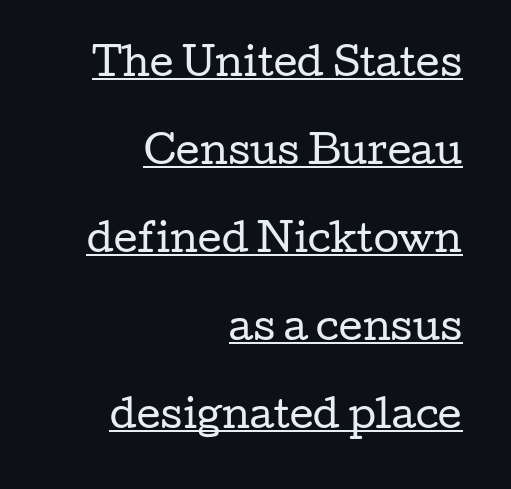
Typographically, this falls in the serif category. Every row of glyphs terminates at an identical x-position on the right. A light-to-regular cut is what we see here. Nothing unusual about the tracking: characters are spaced as the font intends. You could not count columns in this text — the font is proportionally spaced. The words here are underlined.
